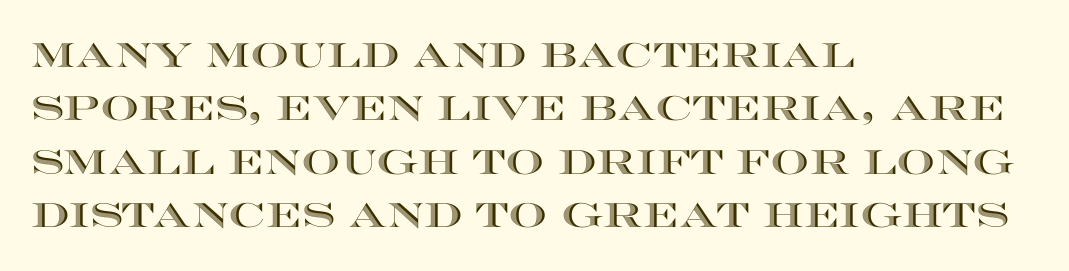
Students, observe: this is what conventionally led text looks like. Italic: no, the glyphs are upright roman. A typesetter would call this proportional, since set widths differ per character. This sample is left-justified, so line endings fall wherever the words run out. The baseline area is clear. This rendering leaves character spacing at its baseline value.
